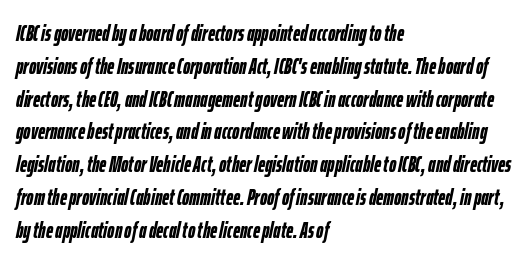
{"italic": "yes", "lean": "right", "slant_degrees": 12, "bold": "yes", "underline": "no", "align": "left", "line_spacing": "normal", "line_spacing_ratio": 1.49, "letter_spacing": "normal", "letter_spacing_em": 0.0, "glyph_px": 22}
